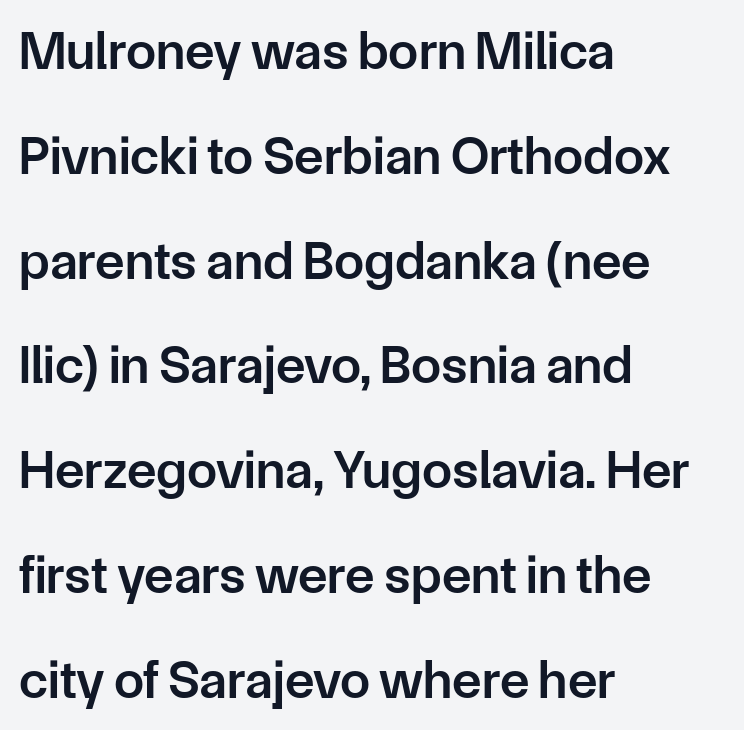
Inter-character spacing is left at the font's built-in metrics. Do the characters align in a grid? No, the font is proportional. The area under the type is left untouched. The face used here is a sans, in the tradition of grotesques and geometrics. Casual observation: everything's shoved over to the left.
